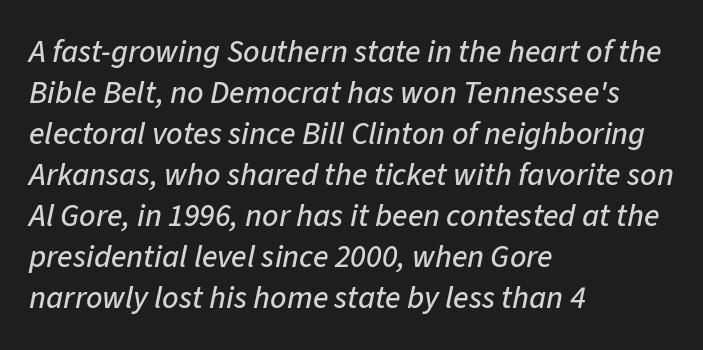
{"italic": "yes", "lean": "right", "slant_degrees": 11, "width": "normal", "stroke_contrast": "low", "x_height": "medium", "monospaced": "no", "underline": "no", "align": "left", "line_spacing": "normal", "line_spacing_ratio": 1.28, "letter_spacing": "normal", "letter_spacing_em": 0.0, "glyph_px": 32}
